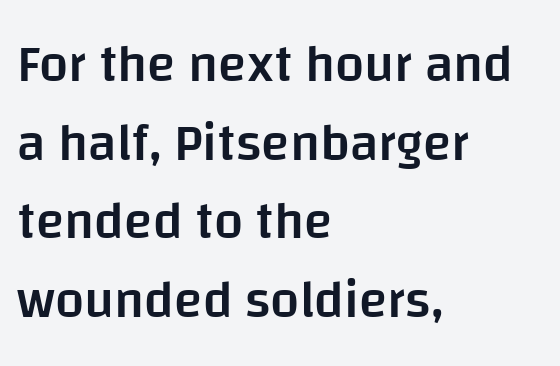
The image shows 52 px semibold sans-serif type, upright; set left-aligned, normal line spacing (1.51x), normal letter spacing, not underlined; low stroke contrast and a large x-height.
